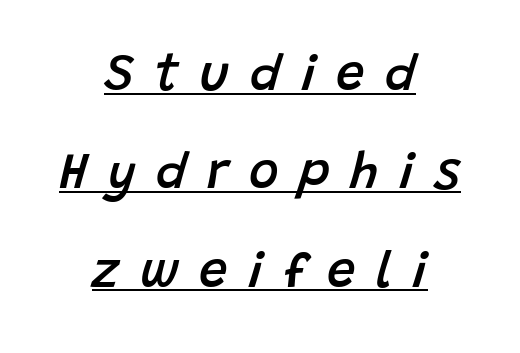
{"italic": "yes", "lean": "right", "slant_degrees": 15, "bold": "semi", "weight": "semibold", "width": "normal", "stroke_contrast": "low", "x_height": "large", "monospaced": "no", "underline": "yes", "align": "center", "line_spacing": "loose", "line_spacing_ratio": 1.93, "letter_spacing": "wide", "letter_spacing_em": 0.4, "glyph_px": 51}
